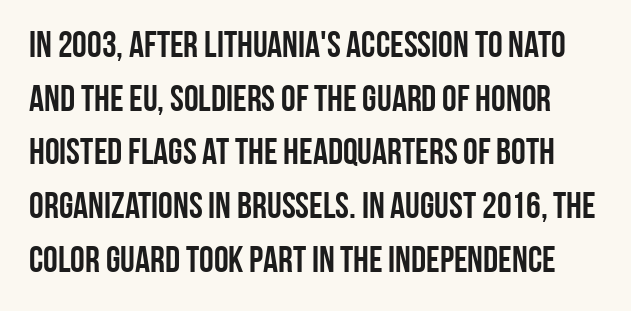
The image shows 37 px condensed sans-serif type, upright; set normal line spacing (1.45x), normal letter spacing, not underlined; low stroke contrast and a large x-height.
